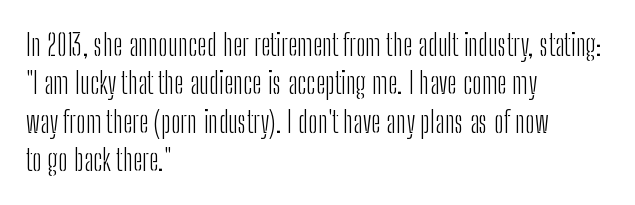
Q: Is the text bold? A: No.
Q: Is the text italic (slanted)? A: No, it is upright.
Q: Is the typeface a serif or a sans-serif typeface? A: Sans-serif.
Q: Is the text underlined? A: No.
Q: How is the paragraph aligned? A: Left-aligned.
Q: Is the spacing between letters normal or unusually wide? A: Normal.
Q: Is the spacing between lines tight, normal or loose? A: Normal.
Q: Width (condensed, normal, or wide)? A: Condensed.
Q: Stroke contrast? A: Low.
Q: x-height? A: Medium.
Q: Monospaced? A: No.
